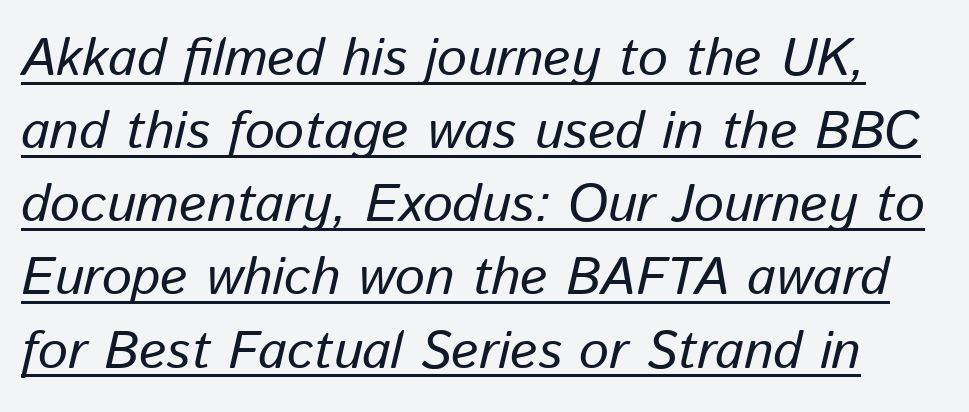
An italicized treatment has been applied to the whole sample. Looks like someone drew a line under every word here. Note the varied advance widths — an 'i' is clearly narrower than an 'm'. Leading: standard.
